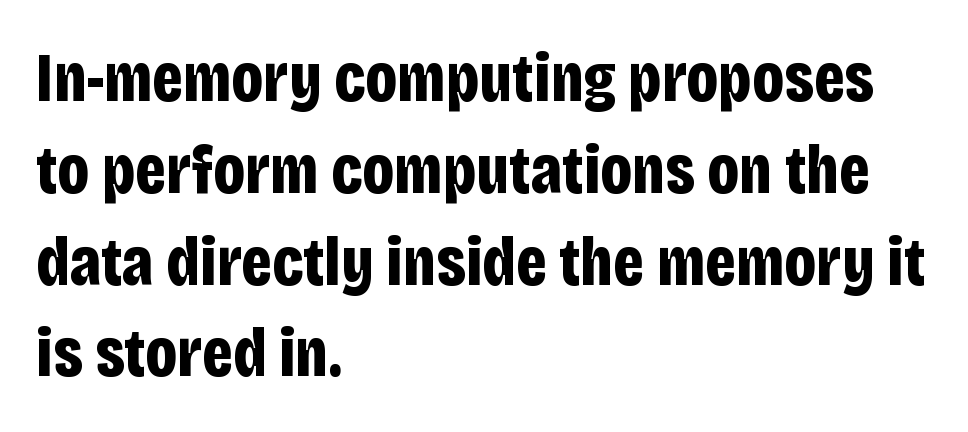
Clear beneath every line of the passage. On the weight axis this lands at bold, roughly 700. The lines sit at an ordinary, default distance from one another. Tracking here is standard; glyphs follow each other at the usual distance.
